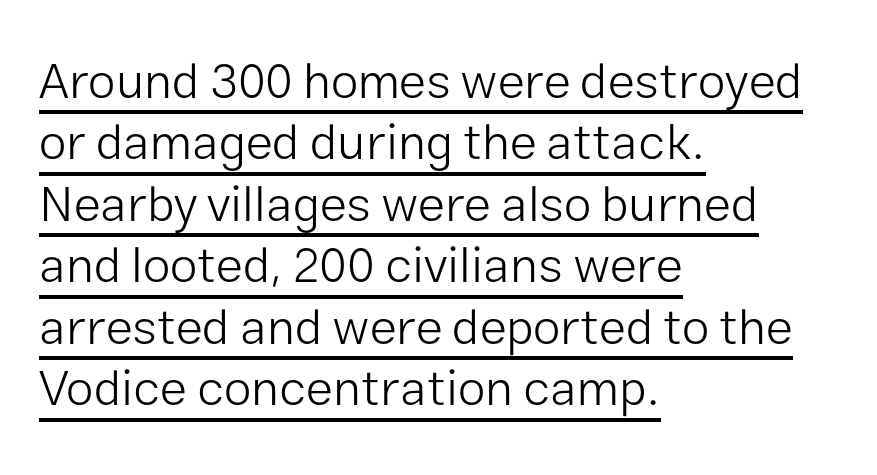
Q: Is the text bold? A: No.
Q: Is the text italic (slanted)? A: No, it is upright.
Q: Is the typeface a serif or a sans-serif typeface? A: Sans-serif.
Q: Is the text underlined? A: Yes.
Q: How is the paragraph aligned? A: Left-aligned.
Q: Is the spacing between letters normal or unusually wide? A: Normal.
Q: Width (condensed, normal, or wide)? A: Normal.
Q: Stroke contrast? A: Low.
Q: x-height? A: Medium.
Q: Monospaced? A: No.
